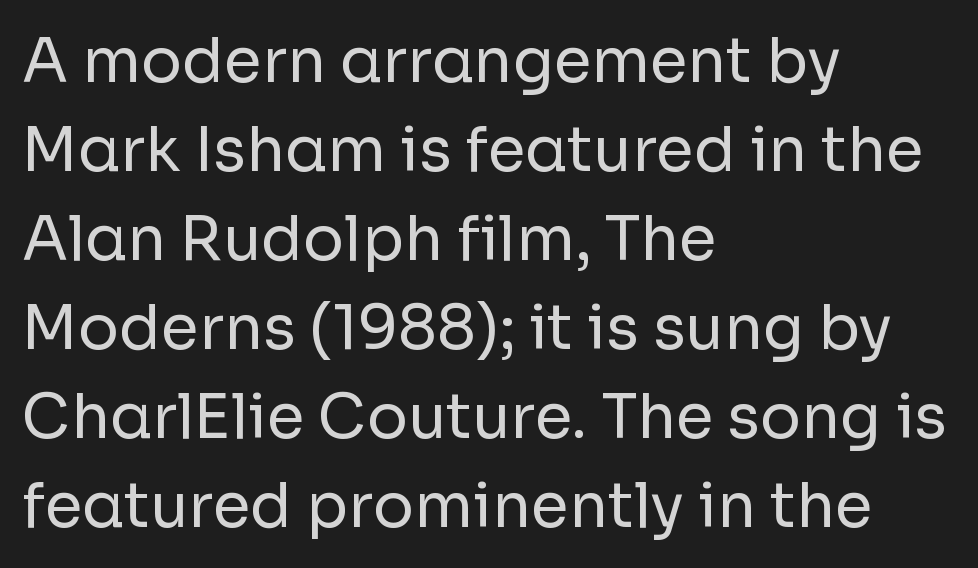
The image shows 61 px regular-weight sans-serif type, upright; set left-aligned, normal line spacing (1.46x), normal letter spacing, not underlined; low stroke contrast and a medium x-height.
